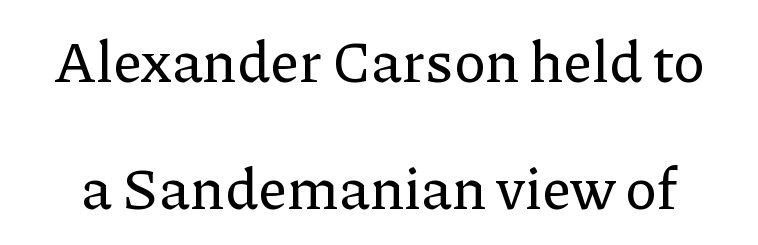
The image shows 58 px serif type, upright; set loose line spacing (2.19x), normal letter spacing, not underlined; low stroke contrast and a medium x-height.
